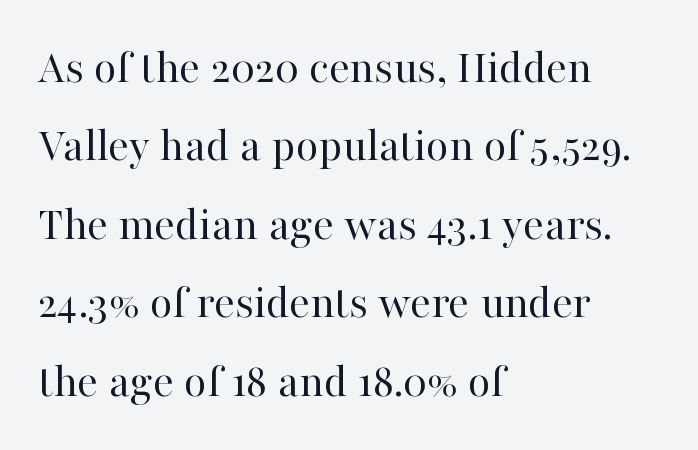
{"serif": "yes", "italic": "no", "bold": "no", "weight": "regular", "width": "normal", "stroke_contrast": "high", "x_height": "medium", "monospaced": "no", "underline": "no", "align": "left", "line_spacing": "normal", "line_spacing_ratio": 1.6, "letter_spacing": "normal", "letter_spacing_em": 0.0, "glyph_px": 49}
